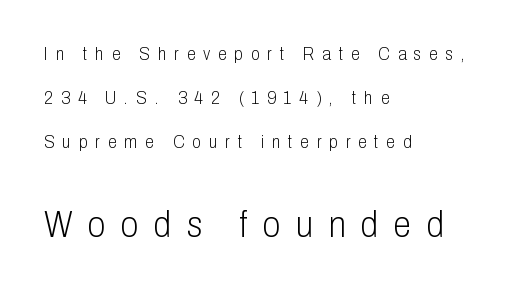
Q: Is the text bold? A: No.
Q: Is the text italic (slanted)? A: No, it is upright.
Q: Is the typeface a serif or a sans-serif typeface? A: Sans-serif.
Q: Is the text underlined? A: No.
Q: How is the paragraph aligned? A: Left-aligned.
Q: Is the spacing between letters normal or unusually wide? A: Unusually wide.
Q: Is the spacing between lines tight, normal or loose? A: Loose.
Q: Which block of text is set in a larger size, the first (top) or the second (bottom)? A: The second (bottom) one.
Q: Width (condensed, normal, or wide)? A: Condensed.
Q: Stroke contrast? A: Low.
Q: x-height? A: Medium.
Q: Monospaced? A: No.
